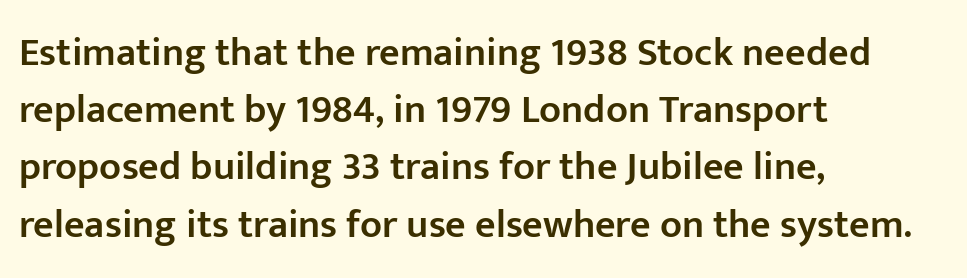
{"serif": "no", "italic": "no", "bold": "semi", "weight": "semibold", "width": "normal", "stroke_contrast": "low", "x_height": "medium", "monospaced": "no", "underline": "no", "align": "left", "line_spacing": "normal", "line_spacing_ratio": 1.43, "letter_spacing": "normal", "letter_spacing_em": 0.0, "glyph_px": 40}
